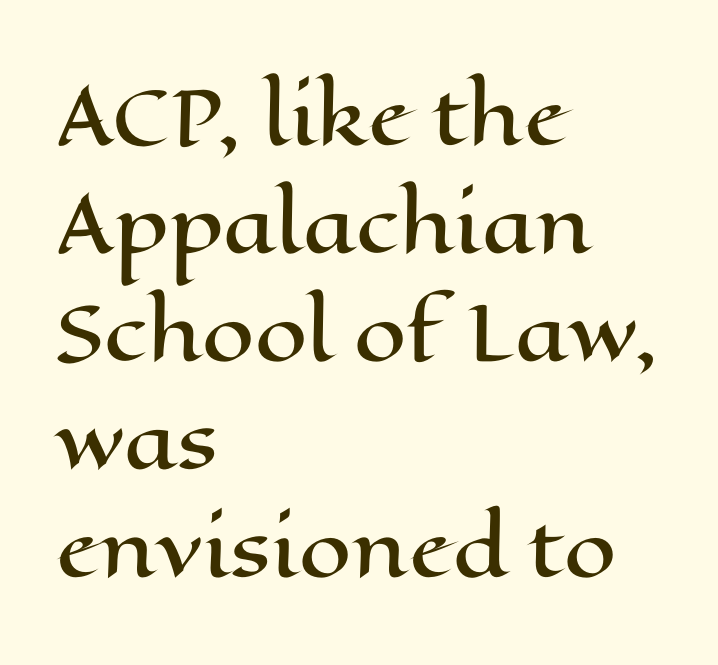
{"italic": "no", "width": "wide", "stroke_contrast": "high", "x_height": "medium", "monospaced": "no", "underline": "no", "align": "left", "line_spacing": "normal", "line_spacing_ratio": 1.44, "letter_spacing": "normal", "letter_spacing_em": 0.0, "glyph_px": 75}
